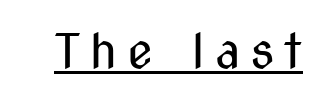
Q: Is the text bold? A: No.
Q: Is the text italic (slanted)? A: No, it is upright.
Q: Is the typeface a serif or a sans-serif typeface? A: Sans-serif.
Q: Is the text underlined? A: Yes.
Q: Is the spacing between letters normal or unusually wide? A: Unusually wide.
Q: Width (condensed, normal, or wide)? A: Condensed.
Q: Stroke contrast? A: Medium.
Q: x-height? A: Medium.
Q: Monospaced? A: No.
